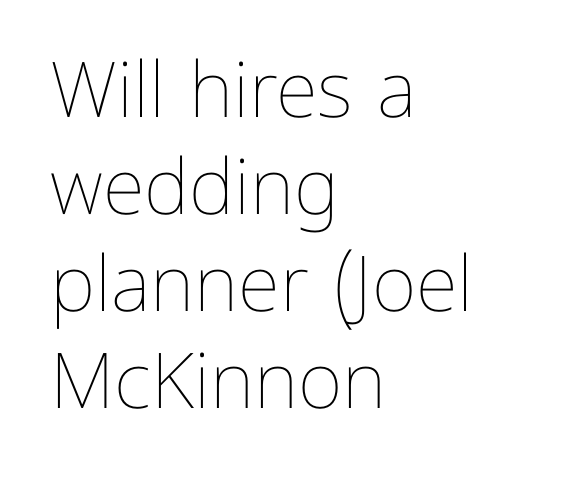
The paragraph shown leans on its left margin. This rendering features lettering with no underline. Between one letter and the next there's only the usual sliver of space. The line-height multiplier appears to be the usual default. The letters look calm and open, with moderate or lighter stems.
